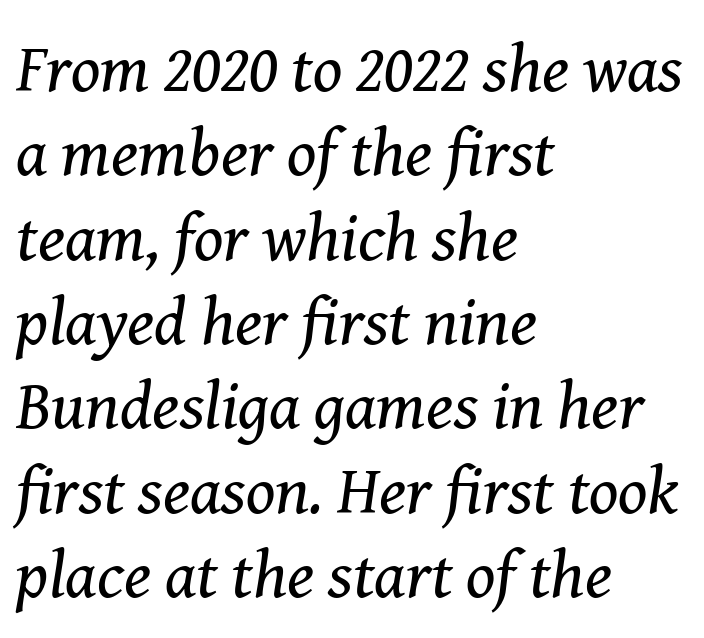
Q: Is the text bold? A: No.
Q: Is the text italic (slanted)? A: Yes, it leans right by about 8 degrees.
Q: Is the typeface a serif or a sans-serif typeface? A: Serif.
Q: Is the text underlined? A: No.
Q: How is the paragraph aligned? A: Left-aligned.
Q: Is the spacing between letters normal or unusually wide? A: Normal.
Q: Width (condensed, normal, or wide)? A: Normal.
Q: Stroke contrast? A: Medium.
Q: x-height? A: Medium.
Q: Monospaced? A: No.
